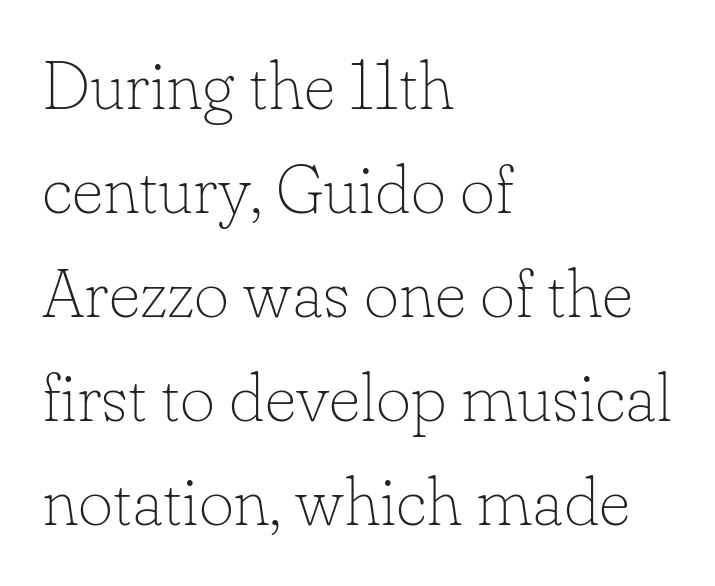
The compositor pushed each line to the left boundary. The horizontal fit of the characters is conventional and even. Summary of weight: not heavy and not bold. To sum up the face: it has serifs. You can tell it's not italic because the verticals are truly vertical.
